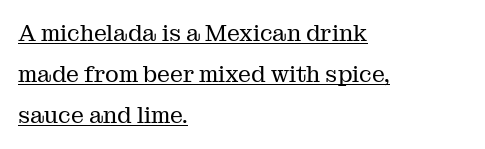
{"italic": "no", "bold": "no", "underline": "yes", "align": "left", "line_spacing_ratio": 1.79, "letter_spacing": "normal", "letter_spacing_em": 0.0, "glyph_px": 23}
